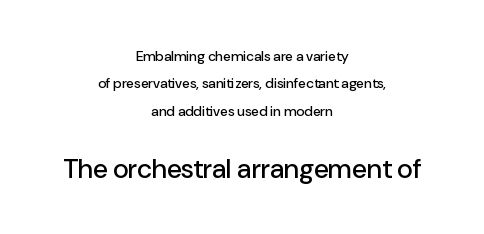
Quick note: not italic, upright. What's the leading like? Stretched, with rows far apart. The passage shown is not underscored anywhere. The line texture is even and compact thanks to regular tracking. Neither beginnings nor endings align; midpoints do. The lower block of text is set noticeably larger than the block above it.
